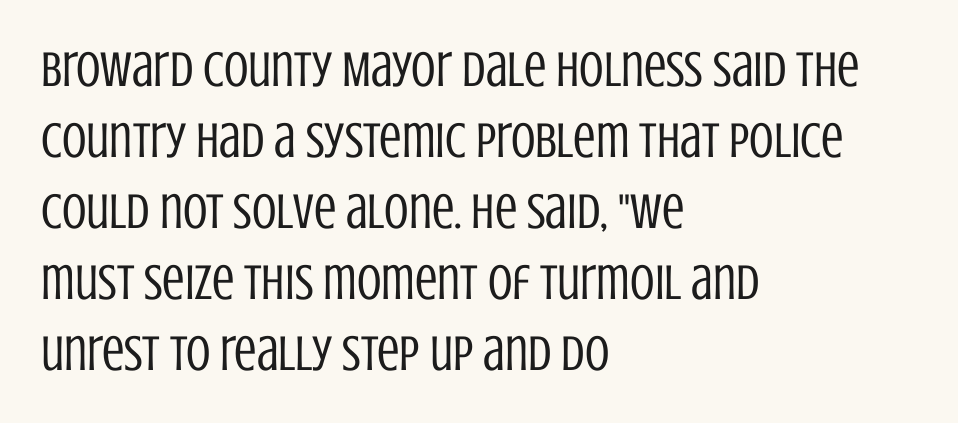
Serifs: no, the terminals of the letterforms are clean. Unlike italic type, these characters show no tilt at all. Which margin do the lines hug? The left one — the right edge is uneven. A clean baseline with only descenders dipping below it.
